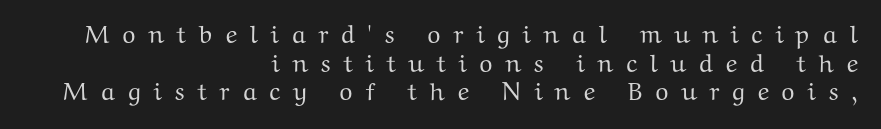
The image shows 25 px text type, upright; set right-aligned, tight line spacing (1.15x), unusually wide letter spacing (+0.47 em), not underlined.
